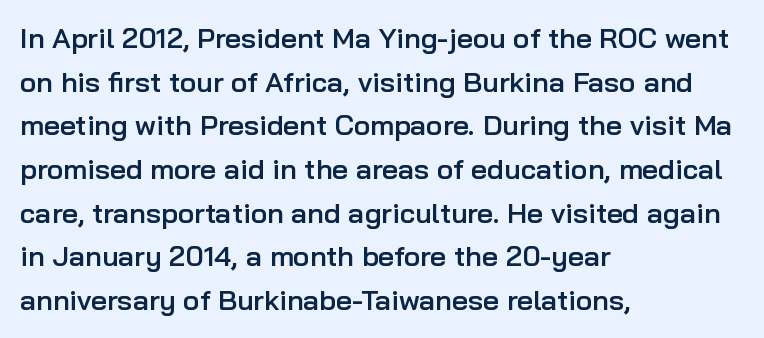
The image shows 28 px semibold sans-serif type, upright; set left-aligned, normal line spacing (1.56x), normal letter spacing, not underlined; low stroke contrast and a medium x-height.
